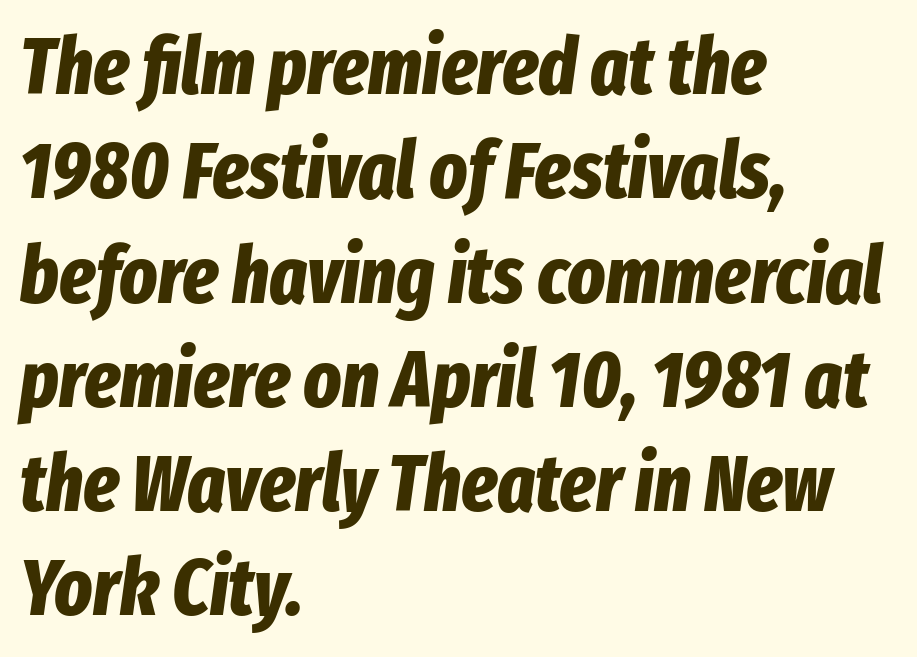
{"italic": "yes", "lean": "right", "slant_degrees": 8, "bold": "yes", "weight": "bold", "width": "condensed", "stroke_contrast": "low", "x_height": "medium", "monospaced": "no", "underline": "no", "align": "left", "line_spacing": "normal", "line_spacing_ratio": 1.32, "letter_spacing": "normal", "letter_spacing_em": 0.0, "glyph_px": 79}
